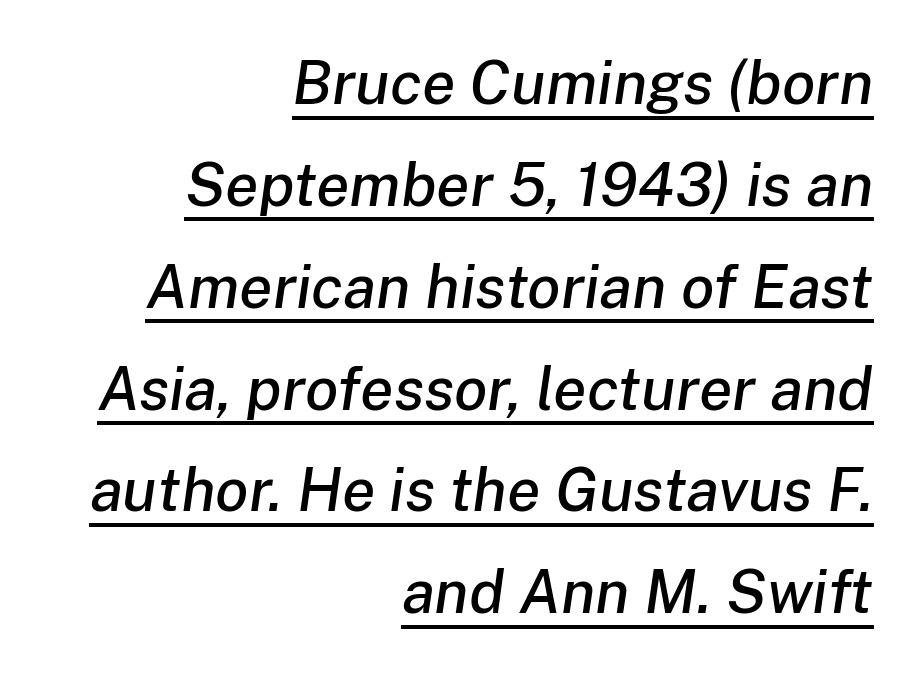
When letters slant like this, we call the style italic. Beneath each row of characters lies a ruled line. The passage is arranged like a letterhead date or caption credit — flush right. You could not count columns in this text — the font is proportionally spaced. Regular leading.
